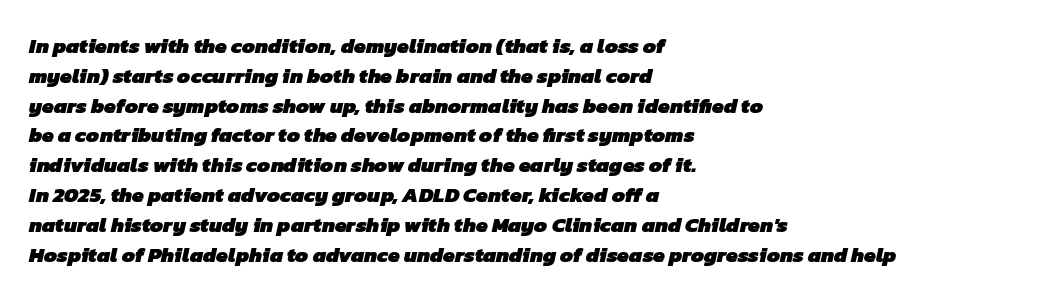
{"bold": "yes", "underline": "no", "align": "left", "line_spacing": "normal", "line_spacing_ratio": 1.42, "letter_spacing": "normal", "letter_spacing_em": 0.0, "glyph_px": 21}
